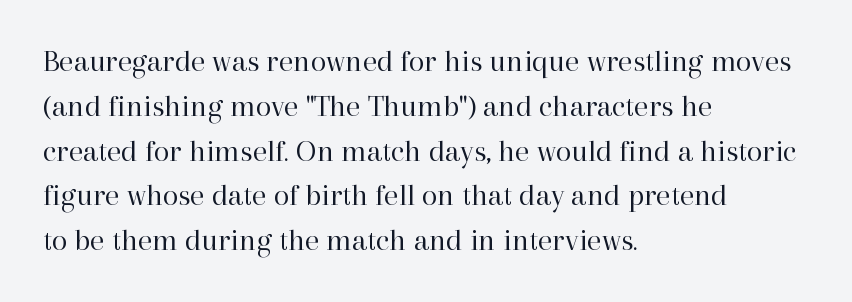
Q: Is the text bold? A: No.
Q: Is the text italic (slanted)? A: No, it is upright.
Q: Is the typeface a serif or a sans-serif typeface? A: Serif.
Q: Is the text underlined? A: No.
Q: How is the paragraph aligned? A: Left-aligned.
Q: Is the spacing between letters normal or unusually wide? A: Normal.
Q: Is the spacing between lines tight, normal or loose? A: Normal.
Q: Width (condensed, normal, or wide)? A: Normal.
Q: Stroke contrast? A: High.
Q: x-height? A: Medium.
Q: Monospaced? A: No.
